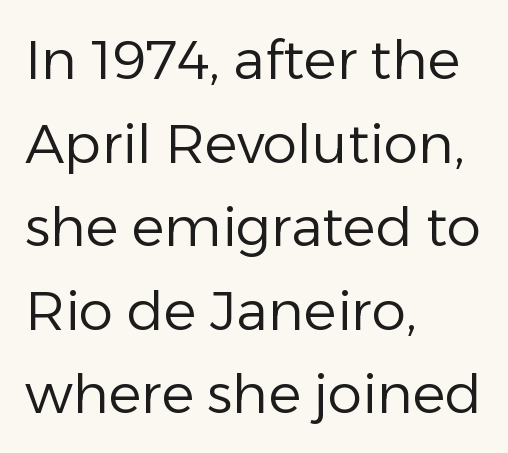
This is sans-serif lettering, the kind often seen on screens and signage. The strokes are not fattened; the text isn't bold. Spacing verdict: proportional, widths tailored to each character. Quick note: interline space is typical.
